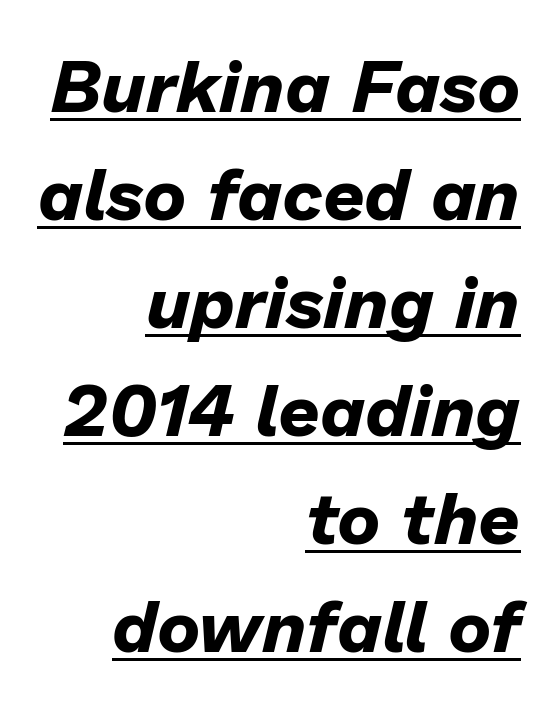
Q: Is the text bold? A: Yes.
Q: Is the text italic (slanted)? A: Yes, it leans right by about 13 degrees.
Q: Is the text underlined? A: Yes.
Q: How is the paragraph aligned? A: Right-aligned.
Q: Is the spacing between letters normal or unusually wide? A: Normal.
Q: Is the spacing between lines tight, normal or loose? A: Normal.
Q: Width (condensed, normal, or wide)? A: Normal.
Q: Stroke contrast? A: Low.
Q: x-height? A: Medium.
Q: Monospaced? A: No.
